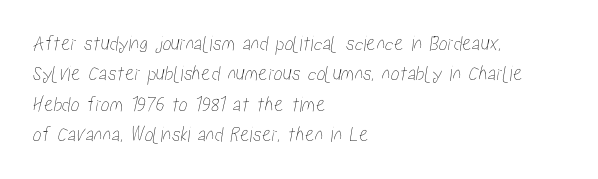
Anything drawn beneath the words? Only blank space. Inter-character spacing is left at the font's built-in metrics. Compared with a centered layout, this one pins lines to the left instead. Does the leading feel generous? No, just average.
